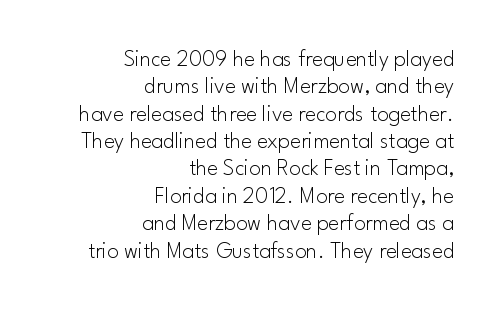
The image shows 23 px text type, upright; set right-aligned, line spacing 1.19x, normal letter spacing, not underlined.
